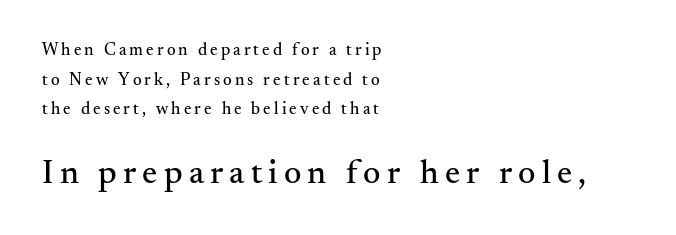
The image shows 34 px serif type, upright; set left-aligned, line spacing 1.74x, not underlined; the second (bottom) block is 2.0x larger; medium stroke contrast and a small x-height.
